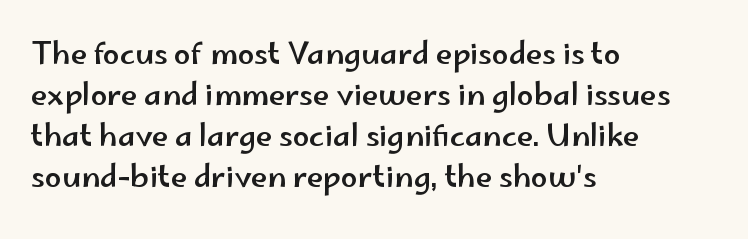
Q: Is the text italic (slanted)? A: No, it is upright.
Q: Is the typeface a serif or a sans-serif typeface? A: Sans-serif.
Q: Is the text underlined? A: No.
Q: How is the paragraph aligned? A: Left-aligned.
Q: Is the spacing between letters normal or unusually wide? A: Normal.
Q: Is the spacing between lines tight, normal or loose? A: Normal.
Q: Width (condensed, normal, or wide)? A: Wide.
Q: Stroke contrast? A: Low.
Q: x-height? A: Small.
Q: Monospaced? A: No.
